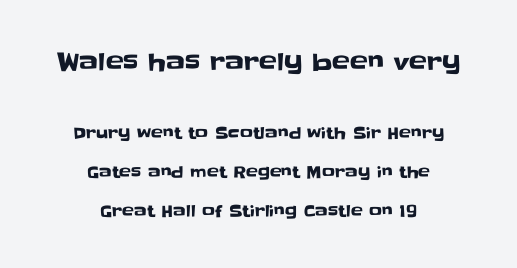
{"italic": "no", "underline": "no", "align": "center", "line_spacing": "loose", "line_spacing_ratio": 2.42, "letter_spacing": "normal", "letter_spacing_em": 0.0, "larger_block": "first", "size_ratio": 1.5, "glyph_px": 24}
